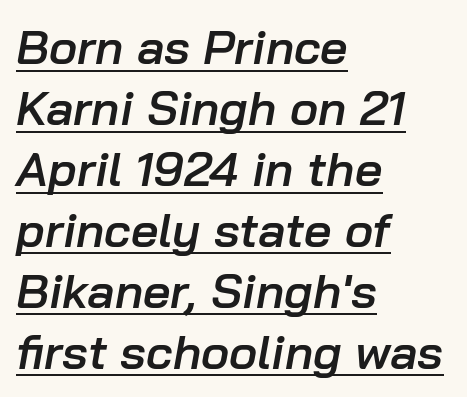
Caption: semibold face, moderately heavy strokes. The rendered words wear a rule along their underside. There is no visible air inserted between adjacent glyphs. Yep, that's italic — everything's leaning. Alignment: flush left. Regular leading.
